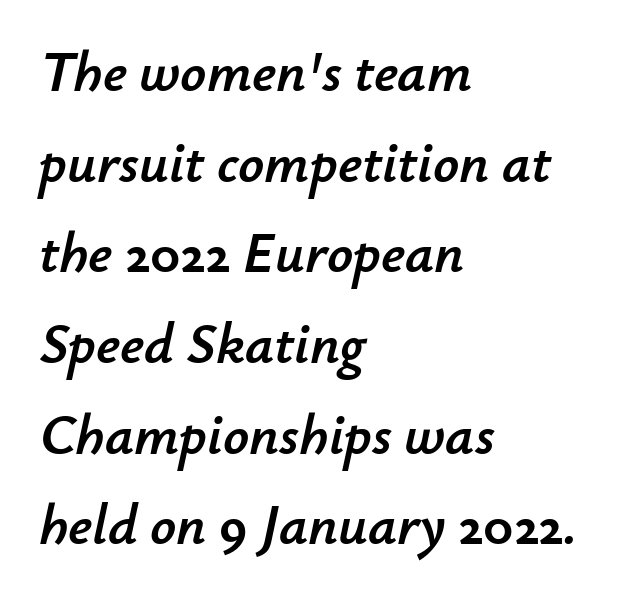
Rendered with sloped, italic letterforms. Looks like regular typesetting: each glyph gets only the width it needs. These lines sit exactly where default settings would place them. These lines are set flush left with a ragged right edge. Here the glyphs are tracked normally, forming tight word shapes.
